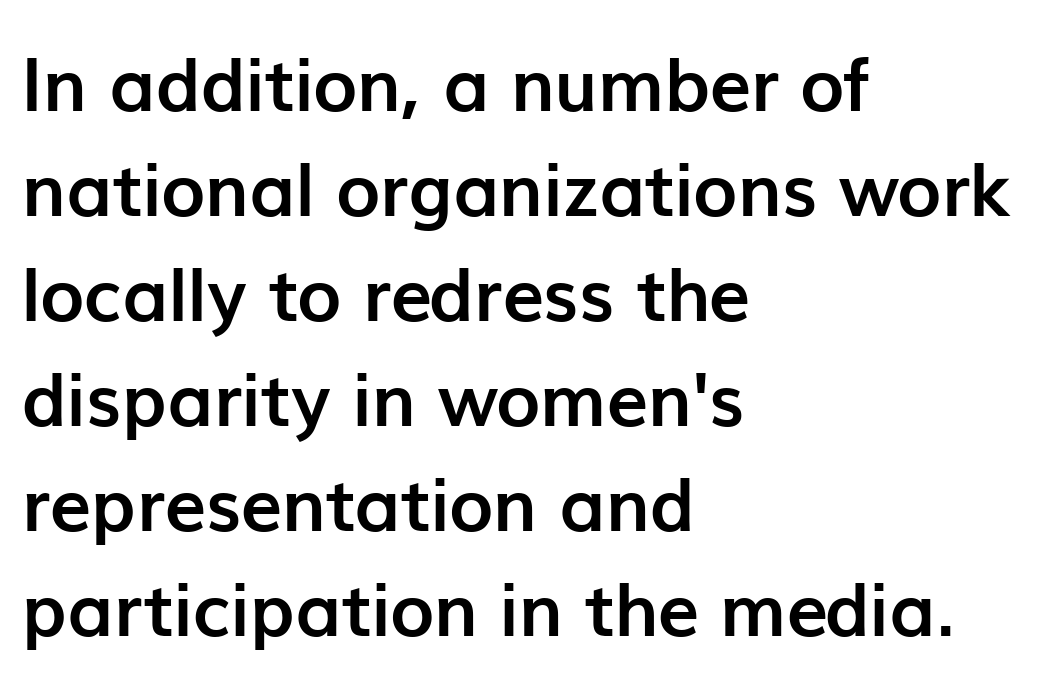
You could not count columns in this text — the font is proportionally spaced. Heft: maximum for text — a bold. No word sits above an underline. Left-aligned paragraph, ragged on the right. Is there any slant? The stems are plumb. Summary of vertical rhythm: regular, with standard interline spacing.
